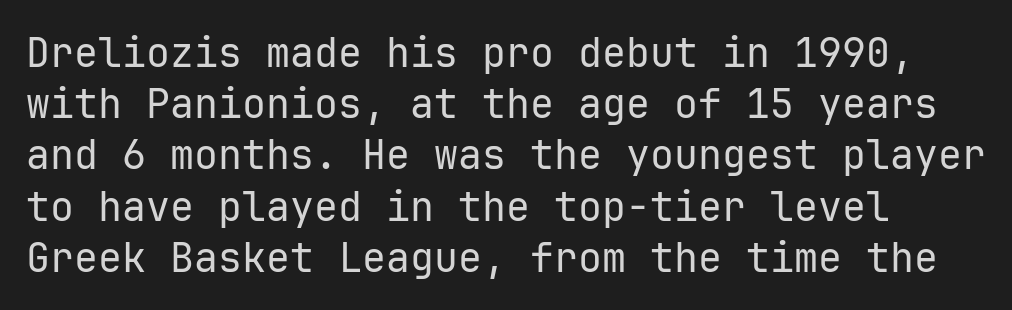
Q: Is the text bold? A: No.
Q: Is the text italic (slanted)? A: No, it is upright.
Q: Is the typeface a serif or a sans-serif typeface? A: Sans-serif.
Q: Is the text underlined? A: No.
Q: Is the spacing between letters normal or unusually wide? A: Normal.
Q: Is the spacing between lines tight, normal or loose? A: Normal.
Q: Width (condensed, normal, or wide)? A: Normal.
Q: Stroke contrast? A: Low.
Q: x-height? A: Medium.
